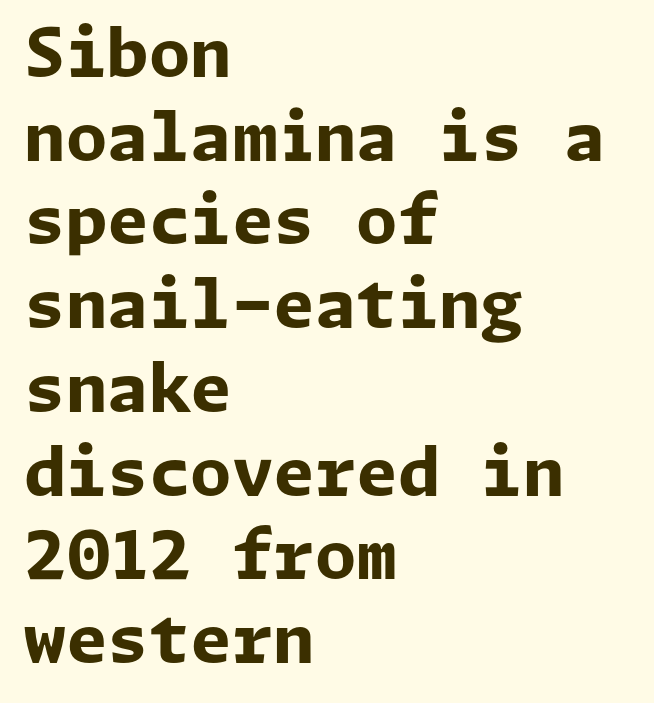
{"serif": "no", "italic": "no", "bold": "yes", "weight": "bold", "width": "normal", "stroke_contrast": "low", "x_height": "medium", "underline": "no", "align": "left", "line_spacing": "normal", "line_spacing_ratio": 1.25, "letter_spacing": "normal", "letter_spacing_em": 0.0, "glyph_px": 67}
